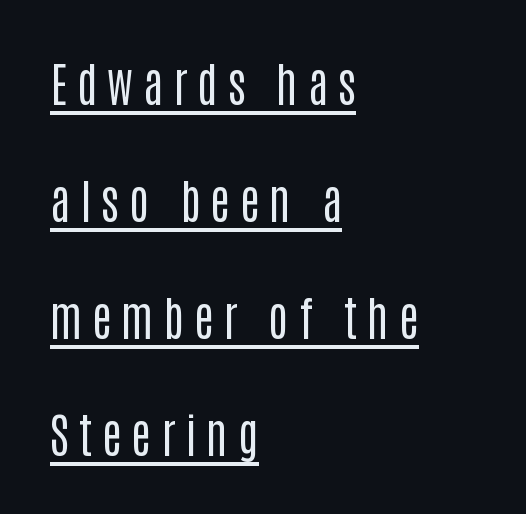
Q: Is the text bold? A: No.
Q: Is the text italic (slanted)? A: No, it is upright.
Q: Is the typeface a serif or a sans-serif typeface? A: Sans-serif.
Q: Is the text underlined? A: Yes.
Q: How is the paragraph aligned? A: Left-aligned.
Q: Is the spacing between letters normal or unusually wide? A: Unusually wide.
Q: Is the spacing between lines tight, normal or loose? A: Loose.
Q: Width (condensed, normal, or wide)? A: Condensed.
Q: Stroke contrast? A: Low.
Q: x-height? A: Large.
Q: Monospaced? A: No.
